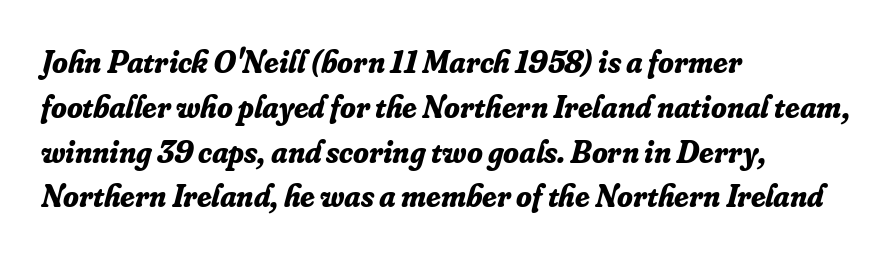
Q: Is the text bold? A: Yes.
Q: Is the text italic (slanted)? A: Yes, it leans right by about 16 degrees.
Q: Is the typeface a serif or a sans-serif typeface? A: Serif.
Q: Is the text underlined? A: No.
Q: How is the paragraph aligned? A: Left-aligned.
Q: Is the spacing between letters normal or unusually wide? A: Normal.
Q: Is the spacing between lines tight, normal or loose? A: Normal.
Q: Width (condensed, normal, or wide)? A: Normal.
Q: Stroke contrast? A: Low.
Q: x-height? A: Small.
Q: Monospaced? A: No.
